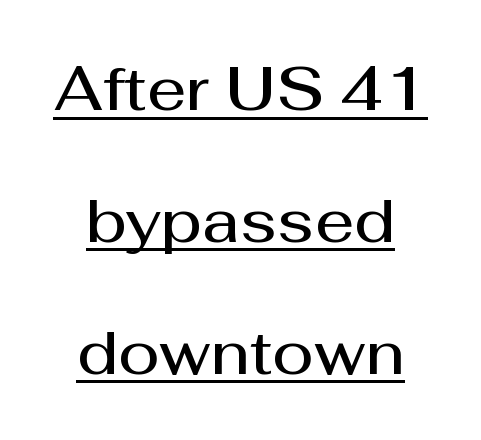
Q: Is the text bold? A: Semi-bold.
Q: Is the text italic (slanted)? A: No, it is upright.
Q: Is the typeface a serif or a sans-serif typeface? A: Sans-serif.
Q: Is the text underlined? A: Yes.
Q: How is the paragraph aligned? A: Centered.
Q: Is the spacing between letters normal or unusually wide? A: Normal.
Q: Is the spacing between lines tight, normal or loose? A: Loose.
Q: Width (condensed, normal, or wide)? A: Normal.
Q: Stroke contrast? A: Medium.
Q: x-height? A: Medium.
Q: Monospaced? A: No.
